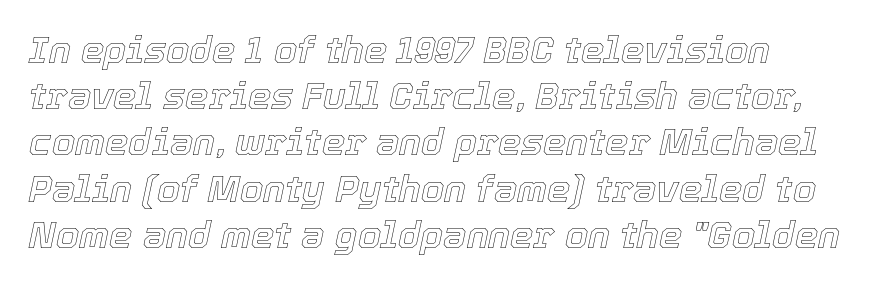
Q: Is the text italic (slanted)? A: Yes, it leans right by about 12 degrees.
Q: Is the text underlined? A: No.
Q: How is the paragraph aligned? A: Left-aligned.
Q: Is the spacing between letters normal or unusually wide? A: Normal.
Q: Is the spacing between lines tight, normal or loose? A: Normal.
Q: Width (condensed, normal, or wide)? A: Normal.
Q: x-height? A: Medium.
Q: Monospaced? A: No.
